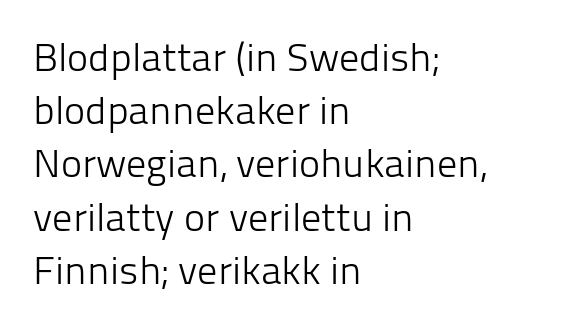
Q: Is the text bold? A: No.
Q: Is the text italic (slanted)? A: No, it is upright.
Q: Is the typeface a serif or a sans-serif typeface? A: Sans-serif.
Q: Is the text underlined? A: No.
Q: How is the paragraph aligned? A: Left-aligned.
Q: Is the spacing between letters normal or unusually wide? A: Normal.
Q: Is the spacing between lines tight, normal or loose? A: Normal.
Q: Width (condensed, normal, or wide)? A: Normal.
Q: Stroke contrast? A: Low.
Q: x-height? A: Medium.
Q: Monospaced? A: No.
